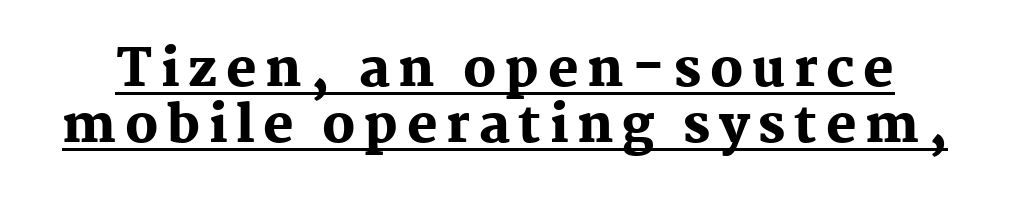
{"serif": "yes", "italic": "no", "bold": "yes", "weight": "heavy", "width": "normal", "stroke_contrast": "medium", "x_height": "medium", "monospaced": "no", "underline": "yes", "line_spacing": "tight", "line_spacing_ratio": 1.09, "glyph_px": 51}
